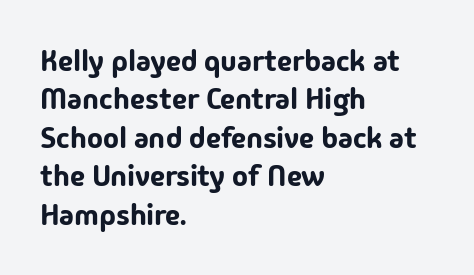
{"serif": "no", "italic": "no", "width": "normal", "stroke_contrast": "low", "x_height": "medium", "monospaced": "no", "underline": "no", "align": "left", "line_spacing": "normal", "line_spacing_ratio": 1.28, "letter_spacing": "normal", "letter_spacing_em": 0.0, "glyph_px": 30}
